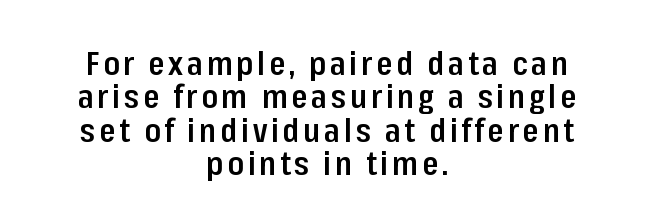
Honestly, the rows look squashed on top of each other. The typesetter chose a symmetrical, centered arrangement here. Does the type have serifs? No, each stem ends abruptly. Honestly, there is no underline to notice here at all. Looks like regular typesetting: each glyph gets only the width it needs. Look at the stroke-to-counter ratio: somewhat heavy, a semibold.
